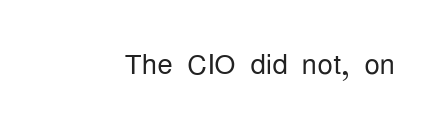
In terms of posture, this sample is upright. The tracking reads as untouched default to a designer's eye. This rendering features lettering with no underline. The passage shown is typed in a proportional face where columns would drift. This is not heavy type; no bold has been used.
